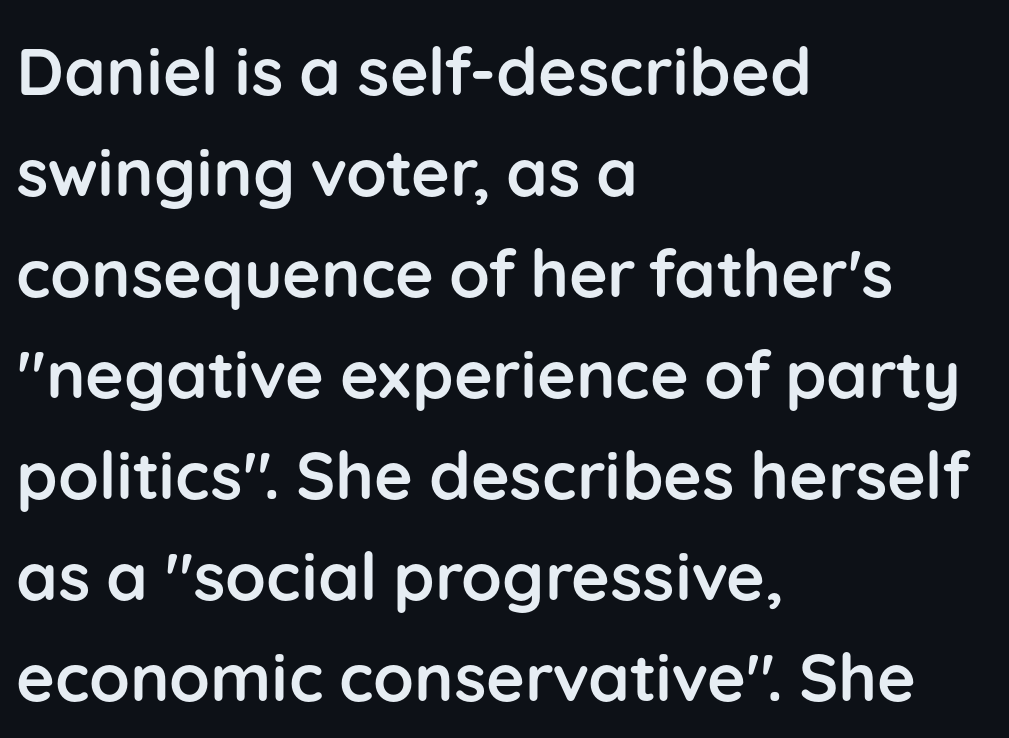
The image shows 66 px semibold sans-serif type, upright; set left-aligned, normal line spacing (1.53x), normal letter spacing, not underlined; low stroke contrast and a medium x-height.
